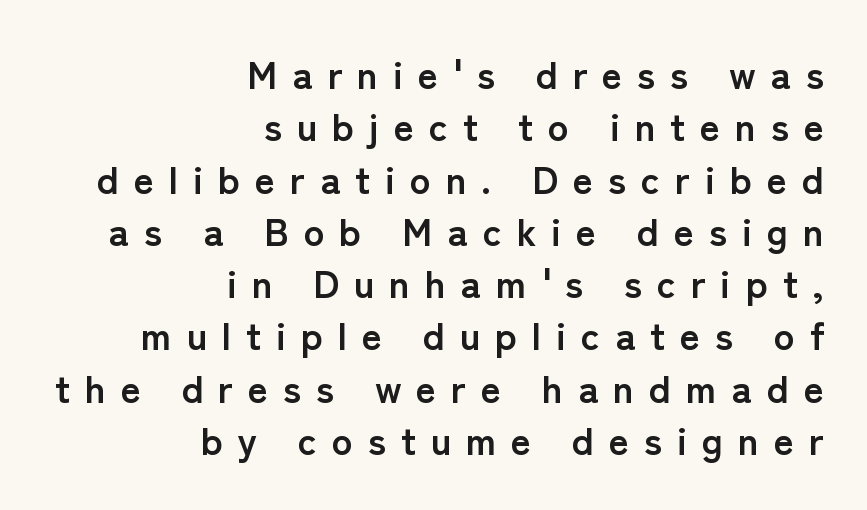
Q: Is the text bold? A: Yes.
Q: Is the text italic (slanted)? A: No, it is upright.
Q: Is the typeface a serif or a sans-serif typeface? A: Sans-serif.
Q: Is the text underlined? A: No.
Q: How is the paragraph aligned? A: Right-aligned.
Q: Is the spacing between letters normal or unusually wide? A: Unusually wide.
Q: Is the spacing between lines tight, normal or loose? A: Normal.
Q: Width (condensed, normal, or wide)? A: Normal.
Q: Stroke contrast? A: Low.
Q: x-height? A: Medium.
Q: Monospaced? A: No.
